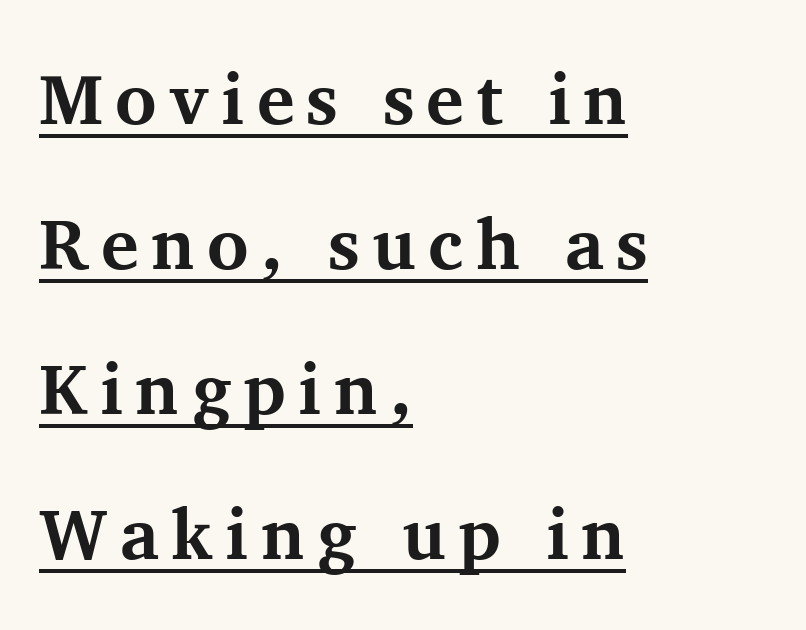
Note the varied advance widths — an 'i' is clearly narrower than an 'm'. The typesetting leans heavy: a genuine bold. Compared with undecorated copy, this sample adds a rule below the words. Font category for this specimen: serif. Italic? Not at all — the glyphs are vertical.
